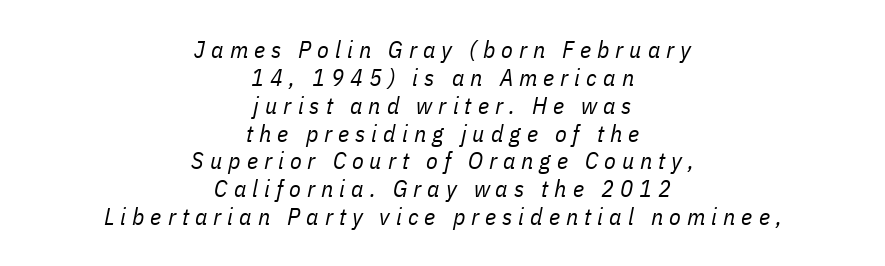
Each stroke keeps to a modest, everyday thickness or less. Horizontal alignment here is central, giving a formal, balanced look. The whole block is typeset with a tilt. The rendering inserts visible extra space after every character. Check the space under the baseline: it is left empty.
